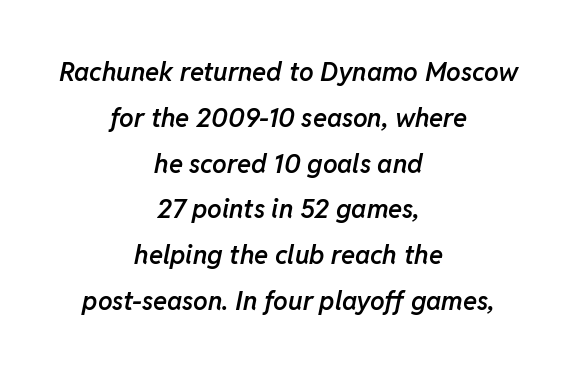
Q: Is the text bold? A: Semi-bold.
Q: Is the text italic (slanted)? A: Yes, it leans right by about 11 degrees.
Q: Is the text underlined? A: No.
Q: How is the paragraph aligned? A: Centered.
Q: Is the spacing between letters normal or unusually wide? A: Normal.
